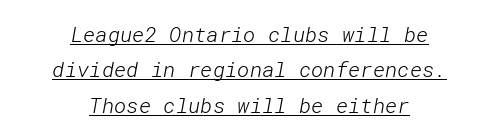
The image shows 21 px text type; set centered, normal line spacing (1.69x), normal letter spacing, underlined.
